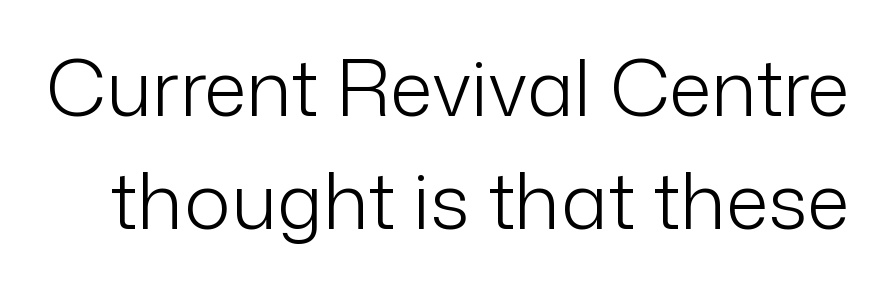
{"serif": "no", "italic": "no", "bold": "no", "weight": "light", "width": "normal", "stroke_contrast": "low", "x_height": "medium", "monospaced": "no", "underline": "no", "line_spacing": "normal", "line_spacing_ratio": 1.45, "letter_spacing": "normal", "letter_spacing_em": 0.0, "glyph_px": 78}
